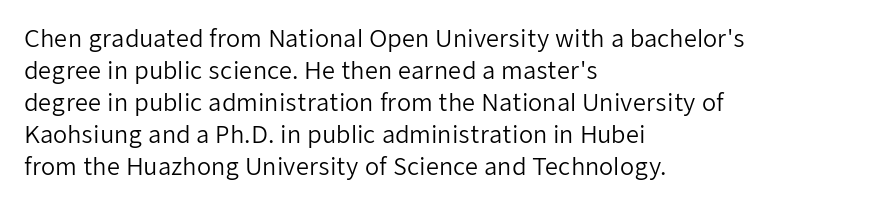
Q: Is the text bold? A: No.
Q: Is the text italic (slanted)? A: No, it is upright.
Q: Is the text underlined? A: No.
Q: How is the paragraph aligned? A: Left-aligned.
Q: Is the spacing between letters normal or unusually wide? A: Normal.
Q: Is the spacing between lines tight, normal or loose? A: Normal.
